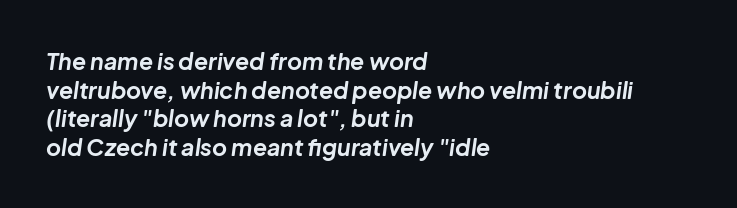
The image shows 23 px bold type, italic (leaning right); set left-aligned, line spacing 1.24x, normal letter spacing, not underlined.
